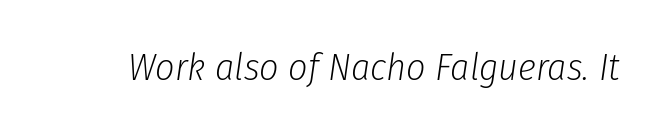
Q: Is the text bold? A: No.
Q: Is the text italic (slanted)? A: Yes, it leans right by about 8 degrees.
Q: Is the text underlined? A: No.
Q: Is the spacing between letters normal or unusually wide? A: Normal.
Q: Width (condensed, normal, or wide)? A: Condensed.
Q: Stroke contrast? A: Low.
Q: x-height? A: Medium.
Q: Monospaced? A: No.
